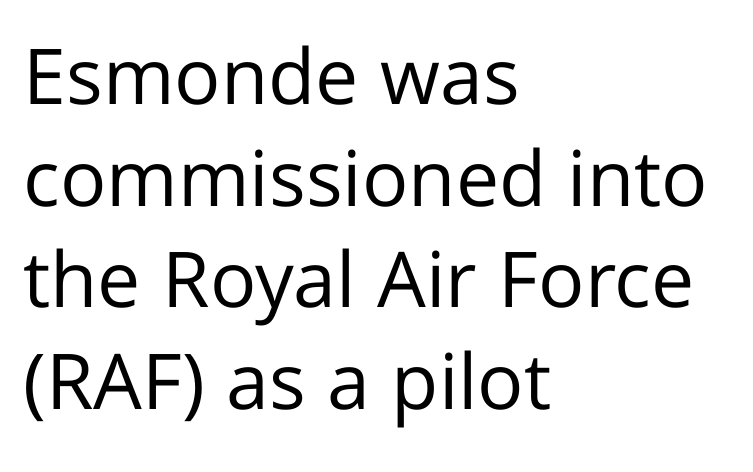
Looks like regular typesetting: each glyph gets only the width it needs. Does the leading feel generous? No, just average. The specimen omits any rule beneath the text block's lines. Notice how the stems are strictly vertical — no italics here. Is the letter spacing exaggerated? No — it looks like the ordinary default. Where is the straight margin? On the left.
